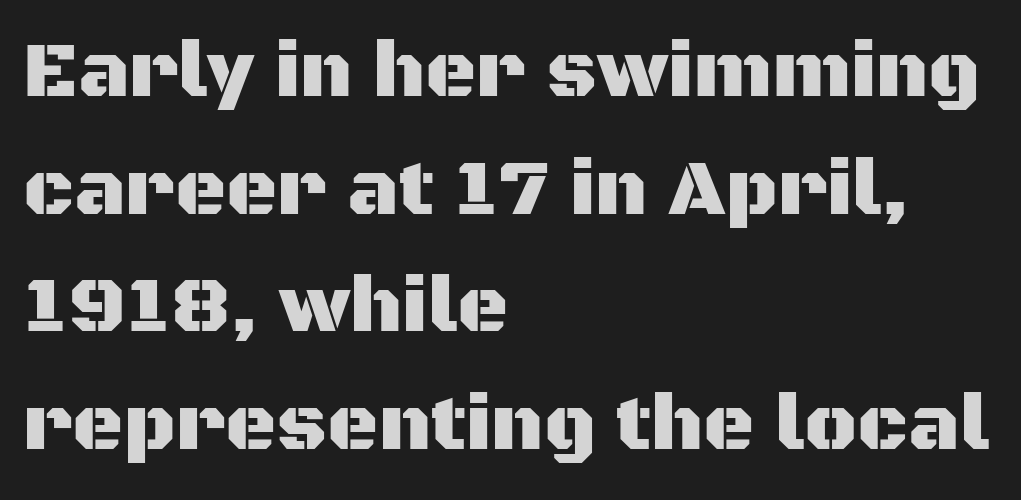
Q: Is the text italic (slanted)? A: No, it is upright.
Q: Is the typeface a serif or a sans-serif typeface? A: Sans-serif.
Q: Is the text underlined? A: No.
Q: How is the paragraph aligned? A: Left-aligned.
Q: Is the spacing between letters normal or unusually wide? A: Normal.
Q: Is the spacing between lines tight, normal or loose? A: Normal.
Q: Width (condensed, normal, or wide)? A: Normal.
Q: Stroke contrast? A: Medium.
Q: x-height? A: Large.
Q: Monospaced? A: No.
